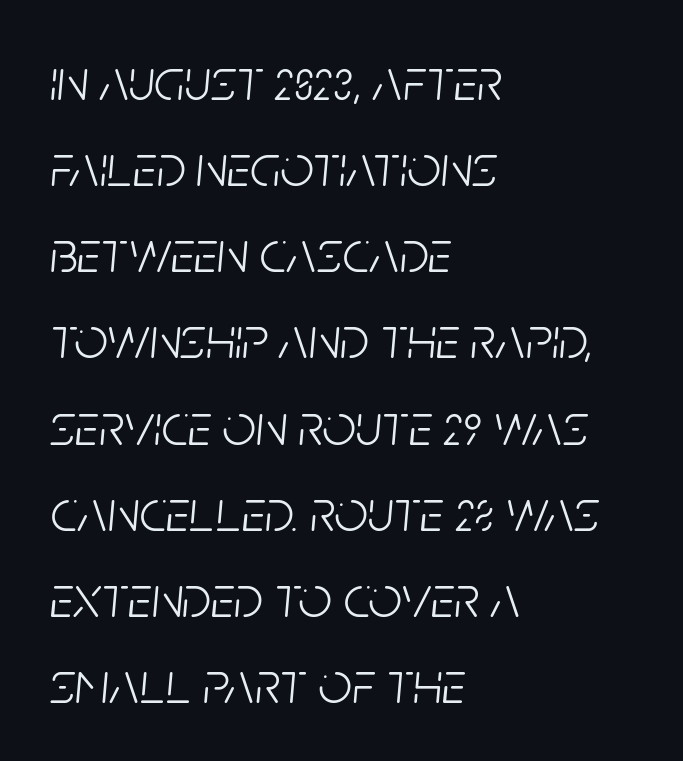
{"italic": "yes", "lean": "right", "slant_degrees": 5, "bold": "no", "weight": "light", "width": "condensed", "stroke_contrast": "low", "x_height": "large", "monospaced": "no", "underline": "no", "align": "left", "line_spacing": "normal", "line_spacing_ratio": 1.46, "letter_spacing": "normal", "letter_spacing_em": 0.0, "glyph_px": 59}
